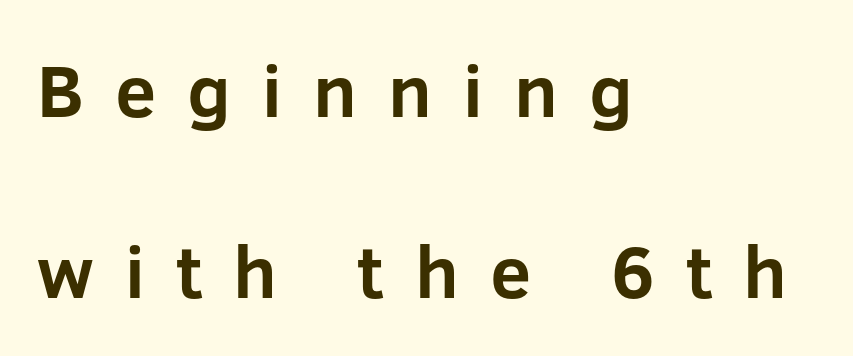
The image shows 74 px bold sans-serif type, upright; set left-aligned, loose line spacing (2.44x), unusually wide letter spacing (+0.42 em), not underlined; low stroke contrast and a medium x-height.
